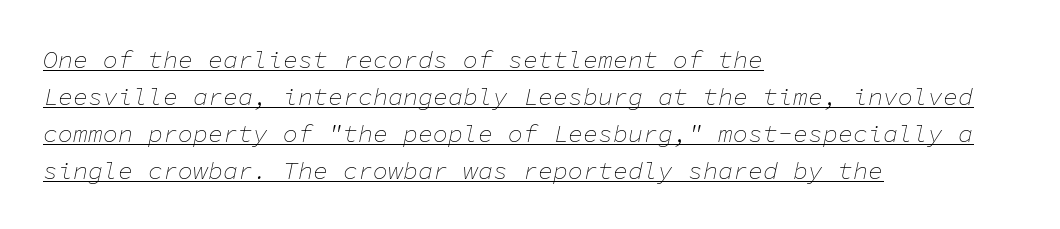
{"italic": "yes", "lean": "right", "slant_degrees": 11, "bold": "no", "underline": "yes", "align": "left", "line_spacing": "normal", "line_spacing_ratio": 1.48, "letter_spacing": "normal", "letter_spacing_em": 0.0, "glyph_px": 25}
